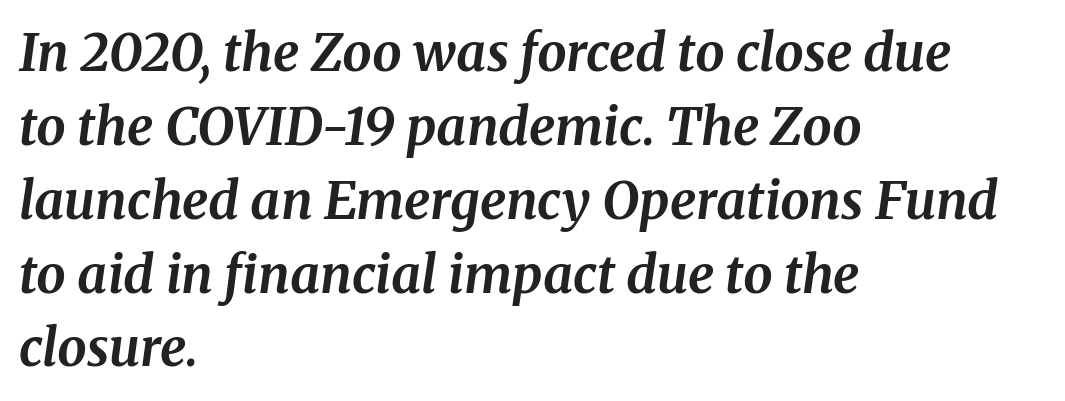
{"serif": "yes", "italic": "yes", "lean": "right", "slant_degrees": 8, "bold": "yes", "weight": "bold", "width": "normal", "stroke_contrast": "medium", "x_height": "medium", "monospaced": "no", "underline": "no", "align": "left", "line_spacing": "normal", "line_spacing_ratio": 1.42, "letter_spacing": "normal", "letter_spacing_em": 0.0, "glyph_px": 52}
